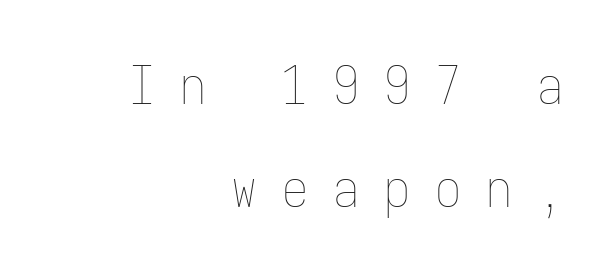
Q: Is the text bold? A: No.
Q: Is the text italic (slanted)? A: No, it is upright.
Q: Is the text underlined? A: No.
Q: How is the paragraph aligned? A: Right-aligned.
Q: Is the spacing between letters normal or unusually wide? A: Unusually wide.
Q: Is the spacing between lines tight, normal or loose? A: Loose.
Q: Width (condensed, normal, or wide)? A: Condensed.
Q: Stroke contrast? A: Low.
Q: x-height? A: Medium.
Q: Monospaced? A: Yes.
